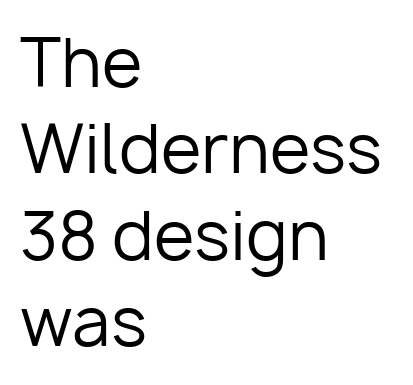
The image shows 66 px regular-weight sans-serif type, upright; set left-aligned, normal line spacing (1.31x), normal letter spacing, not underlined; low stroke contrast and a medium x-height.
